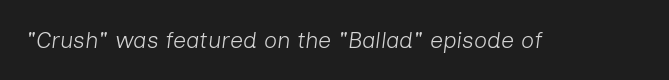
The image shows 23 px text type, italic (leaning right); set normal letter spacing, not underlined.
